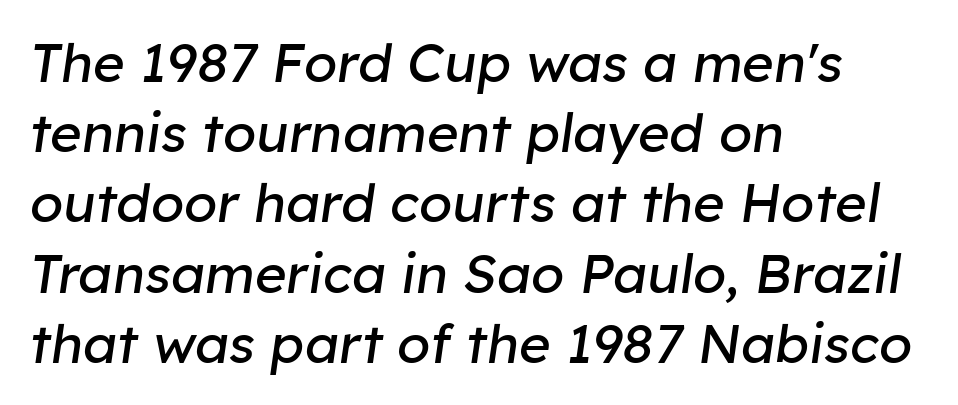
The image shows 54 px regular-weight type, italic (leaning right); set left-aligned, normal line spacing (1.3x), normal letter spacing, not underlined; low stroke contrast and a medium x-height.
